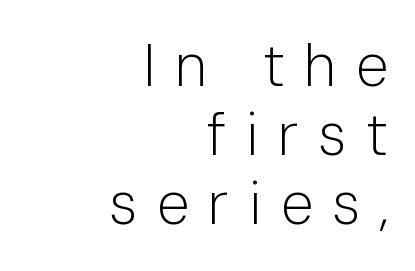
The compositor pushed each line to the right boundary. A typesetter would call this heavily tracked-out type. The gap between lines stays unmarked. The font is comparable to plain body text, perhaps lighter.
